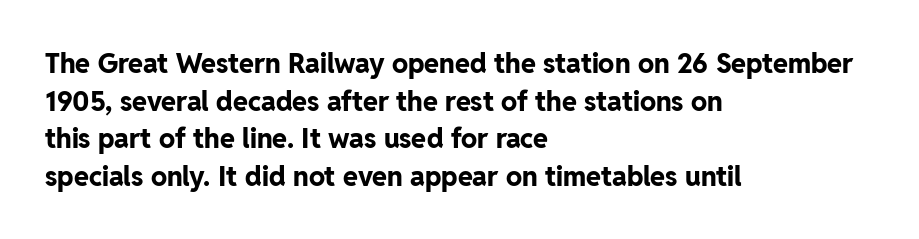
Q: Is the text bold? A: Yes.
Q: Is the text italic (slanted)? A: No, it is upright.
Q: Is the text underlined? A: No.
Q: How is the paragraph aligned? A: Left-aligned.
Q: Is the spacing between letters normal or unusually wide? A: Normal.
Q: Is the spacing between lines tight, normal or loose? A: Normal.
